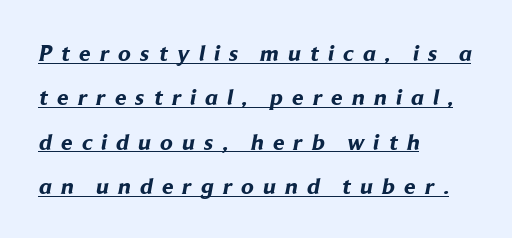
Caption: expanded tracking, letters set apart. Leftover space on each line is placed entirely after the last word. The letters are bold, with thick, heavy strokes. The words here are underlined. Summary of vertical rhythm: relaxed, with wide interline spacing.
